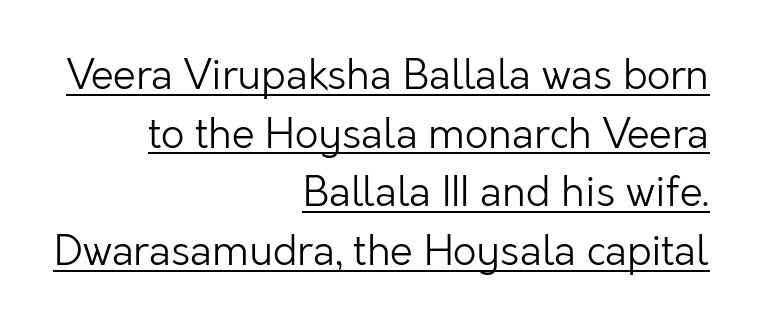
The image shows 41 px light sans-serif type, upright; set right-aligned, normal line spacing (1.43x), normal letter spacing, underlined; low stroke contrast and a medium x-height.
